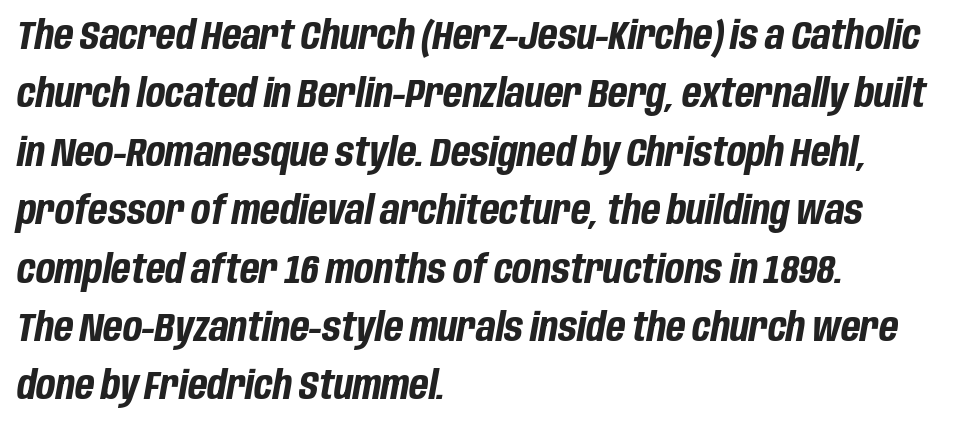
The image shows 40 px bold, condensed type, italic (leaning right); set left-aligned, normal line spacing (1.46x), normal letter spacing, not underlined; low stroke contrast and a large x-height.
